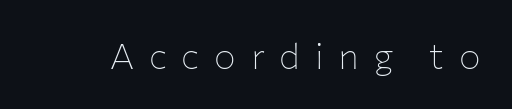
The image shows 36 px thin sans-serif type, upright; set unusually wide letter spacing (+0.41 em), not underlined; low stroke contrast and a medium x-height.
